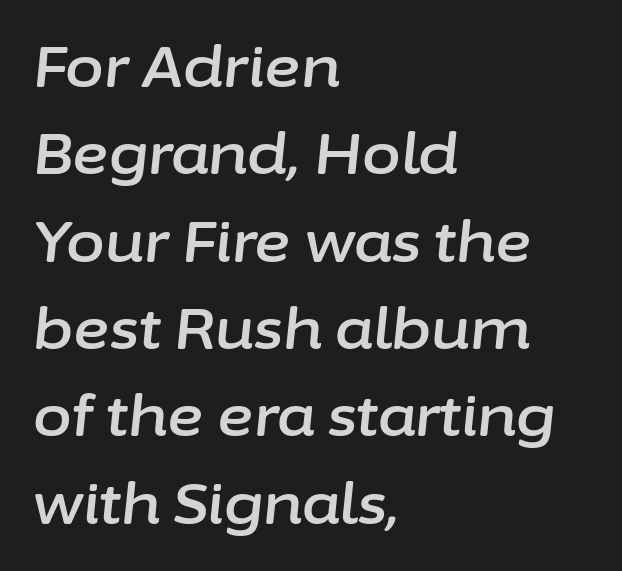
Q: Is the text italic (slanted)? A: Yes, it leans right by about 6 degrees.
Q: Is the text underlined? A: No.
Q: How is the paragraph aligned? A: Left-aligned.
Q: Is the spacing between letters normal or unusually wide? A: Normal.
Q: Is the spacing between lines tight, normal or loose? A: Normal.
Q: Width (condensed, normal, or wide)? A: Normal.
Q: Stroke contrast? A: Low.
Q: x-height? A: Medium.
Q: Monospaced? A: No.
